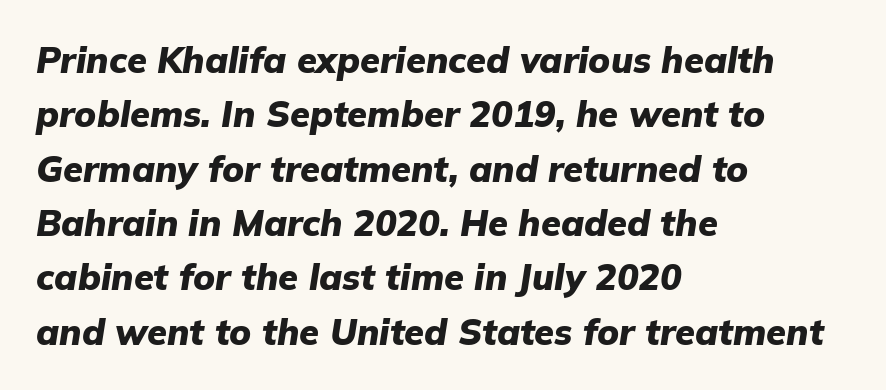
The image shows 36 px heavy type, italic (leaning right); set left-aligned, normal line spacing (1.51x), normal letter spacing, not underlined; low stroke contrast and a medium x-height.
